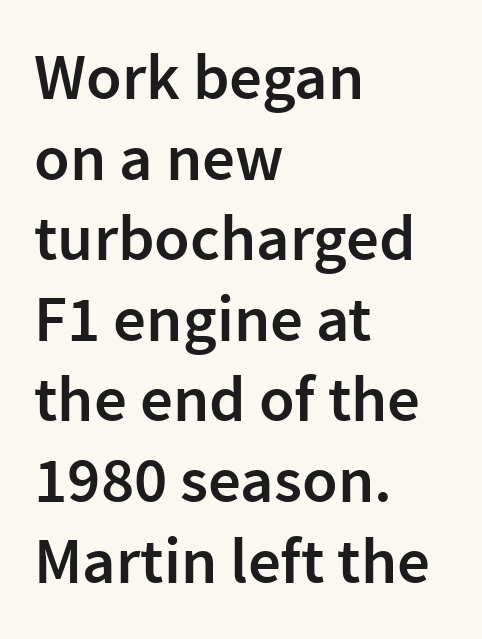
The type is set solid horizontally, with unmodified tracking. This is the in-between weight designers call semibold or demi. Think of a printed novel: that variable character pitch is what you see here. Teacher's note: observe the even left margin — that is flush-left alignment. This is roman type, the default non-slanted kind. Examine the stroke ends and you'll find no serifs.
